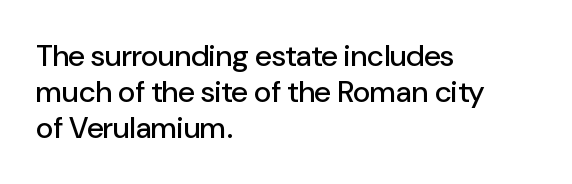
The image shows 30 px sans-serif type, upright; set left-aligned, line spacing 1.2x, normal letter spacing, not underlined; low stroke contrast and a medium x-height.
